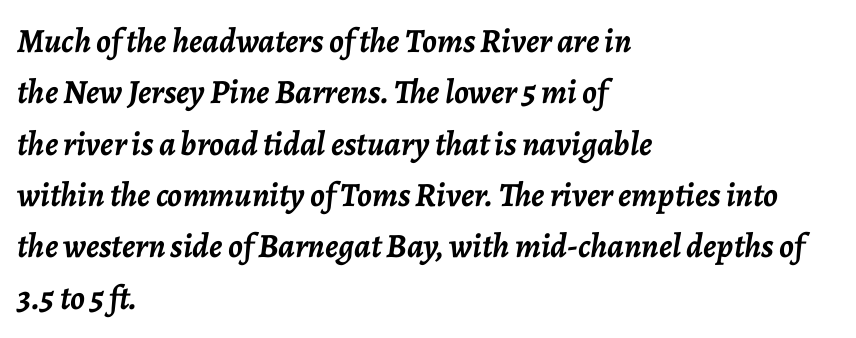
Q: Is the text bold? A: Yes.
Q: Is the text italic (slanted)? A: Yes, it leans right by about 7 degrees.
Q: Is the text underlined? A: No.
Q: How is the paragraph aligned? A: Left-aligned.
Q: Is the spacing between letters normal or unusually wide? A: Normal.
Q: Is the spacing between lines tight, normal or loose? A: Normal.
Q: Width (condensed, normal, or wide)? A: Normal.
Q: Stroke contrast? A: Low.
Q: x-height? A: Medium.
Q: Monospaced? A: No.
